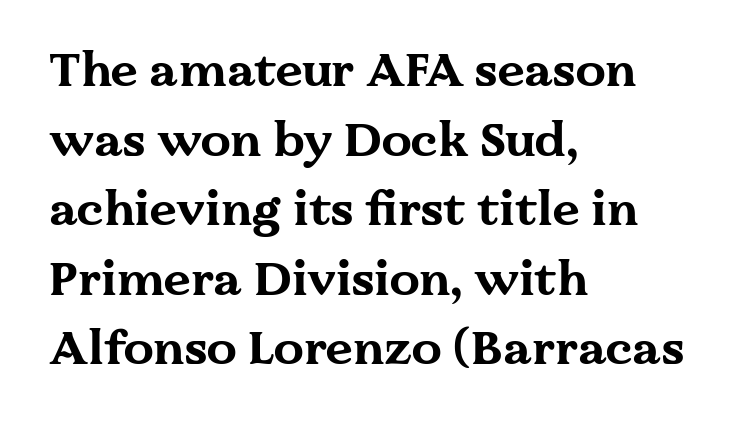
Q: Is the text bold? A: Yes.
Q: Is the text italic (slanted)? A: No, it is upright.
Q: Is the typeface a serif or a sans-serif typeface? A: Serif.
Q: Is the text underlined? A: No.
Q: How is the paragraph aligned? A: Left-aligned.
Q: Is the spacing between letters normal or unusually wide? A: Normal.
Q: Is the spacing between lines tight, normal or loose? A: Normal.
Q: Width (condensed, normal, or wide)? A: Wide.
Q: Stroke contrast? A: Medium.
Q: x-height? A: Medium.
Q: Monospaced? A: No.
